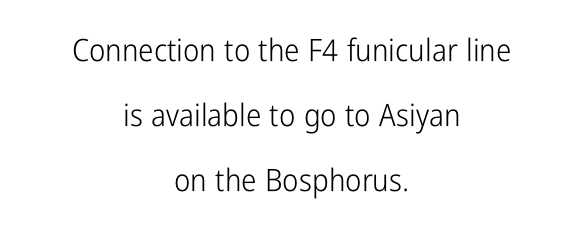
Q: Is the text bold? A: No.
Q: Is the text italic (slanted)? A: No, it is upright.
Q: Is the typeface a serif or a sans-serif typeface? A: Sans-serif.
Q: Is the text underlined? A: No.
Q: How is the paragraph aligned? A: Centered.
Q: Is the spacing between letters normal or unusually wide? A: Normal.
Q: Is the spacing between lines tight, normal or loose? A: Loose.
Q: Width (condensed, normal, or wide)? A: Condensed.
Q: Stroke contrast? A: Low.
Q: x-height? A: Medium.
Q: Monospaced? A: No.
